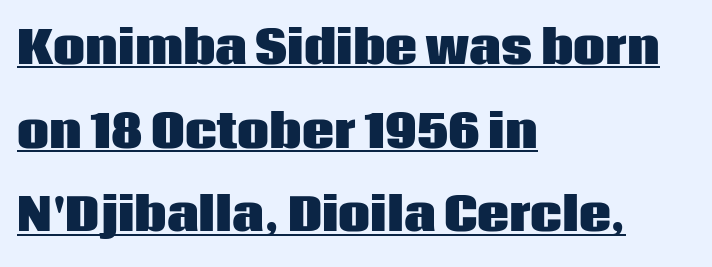
The image shows 45 px heavy sans-serif type, upright; set left-aligned, line spacing 1.86x, normal letter spacing, underlined; low stroke contrast and a large x-height.
